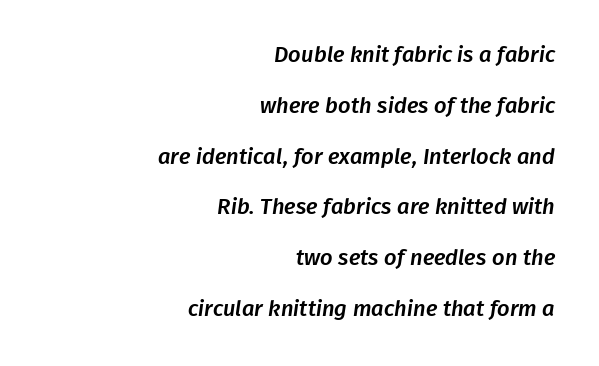
The image shows 22 px text type; set right-aligned, loose line spacing (2.31x), normal letter spacing, not underlined.
